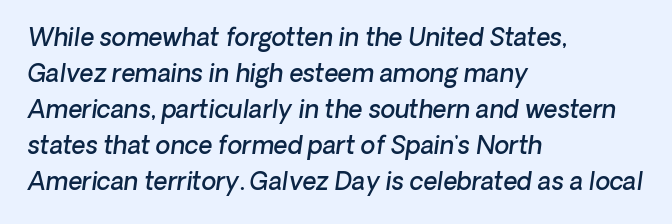
Emphasis by weight is partial: semibold. Inter-character spacing is left at the font's built-in metrics. The space directly below the letters is spotless. Normally led — the rows are evenly, conventionally spaced. The lines are quadded left. Style check: oblique.
